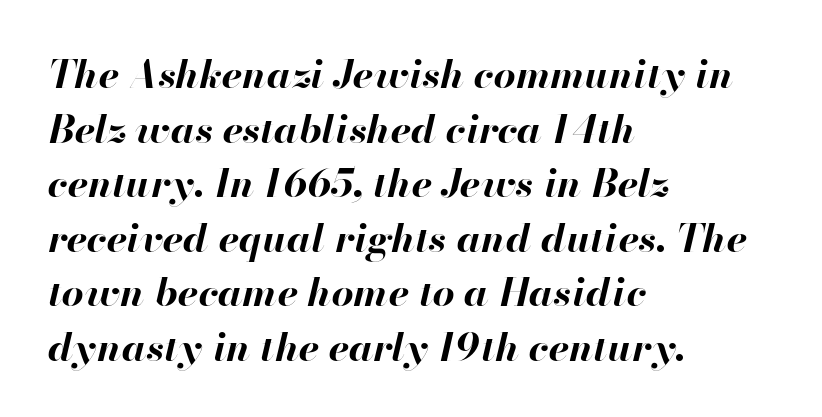
Q: Is the text bold? A: Yes.
Q: Is the text italic (slanted)? A: Yes, it leans right by about 13 degrees.
Q: Is the text underlined? A: No.
Q: How is the paragraph aligned? A: Left-aligned.
Q: Is the spacing between letters normal or unusually wide? A: Normal.
Q: Is the spacing between lines tight, normal or loose? A: Normal.
Q: Width (condensed, normal, or wide)? A: Normal.
Q: Stroke contrast? A: High.
Q: x-height? A: Small.
Q: Monospaced? A: No.
